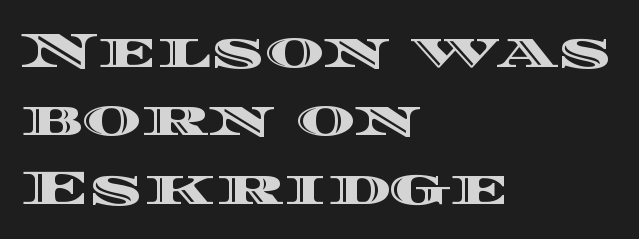
{"italic": "no", "width": "wide", "x_height": "large", "monospaced": "no", "underline": "no", "align": "left", "line_spacing": "normal", "line_spacing_ratio": 1.37, "letter_spacing": "normal", "letter_spacing_em": 0.0, "glyph_px": 50}
